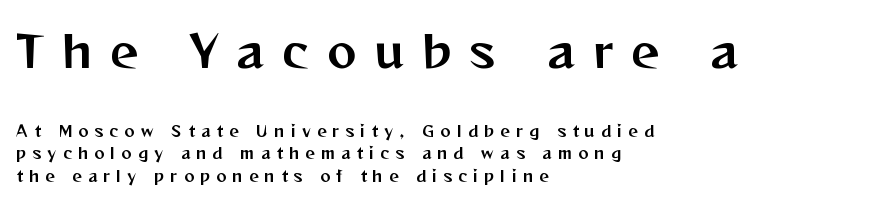
{"serif": "no", "italic": "no", "width": "normal", "stroke_contrast": "medium", "x_height": "medium", "monospaced": "no", "underline": "no", "align": "left", "line_spacing": "normal", "line_spacing_ratio": 1.53, "letter_spacing": "wide", "letter_spacing_em": 0.42, "larger_block": "first", "size_ratio": 2.93, "glyph_px": 44}
